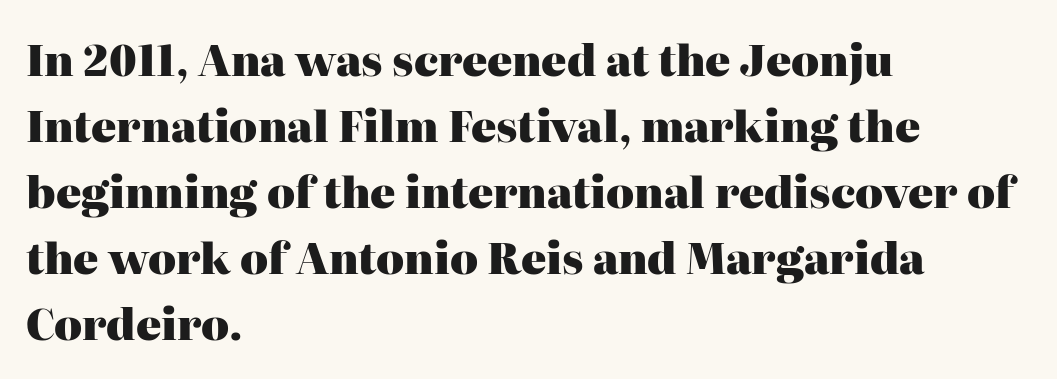
Q: Is the text bold? A: Yes.
Q: Is the text italic (slanted)? A: No, it is upright.
Q: Is the typeface a serif or a sans-serif typeface? A: Serif.
Q: Is the text underlined? A: No.
Q: How is the paragraph aligned? A: Left-aligned.
Q: Is the spacing between letters normal or unusually wide? A: Normal.
Q: Is the spacing between lines tight, normal or loose? A: Normal.
Q: Width (condensed, normal, or wide)? A: Normal.
Q: Stroke contrast? A: High.
Q: x-height? A: Medium.
Q: Monospaced? A: No.
